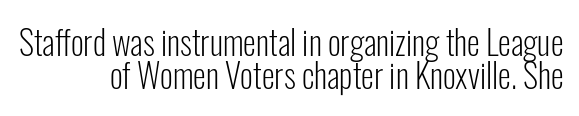
{"serif": "no", "italic": "no", "bold": "no", "weight": "light", "width": "condensed", "stroke_contrast": "low", "x_height": "medium", "monospaced": "no", "underline": "no", "align": "right", "line_spacing": "tight", "line_spacing_ratio": 1.01, "letter_spacing": "normal", "letter_spacing_em": 0.0, "glyph_px": 33}
